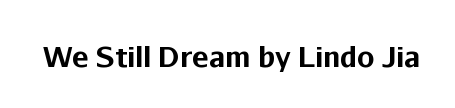
{"serif": "no", "italic": "no", "bold": "yes", "weight": "bold", "width": "normal", "stroke_contrast": "low", "x_height": "medium", "monospaced": "no", "underline": "no", "letter_spacing": "normal", "letter_spacing_em": 0.0, "glyph_px": 28}
